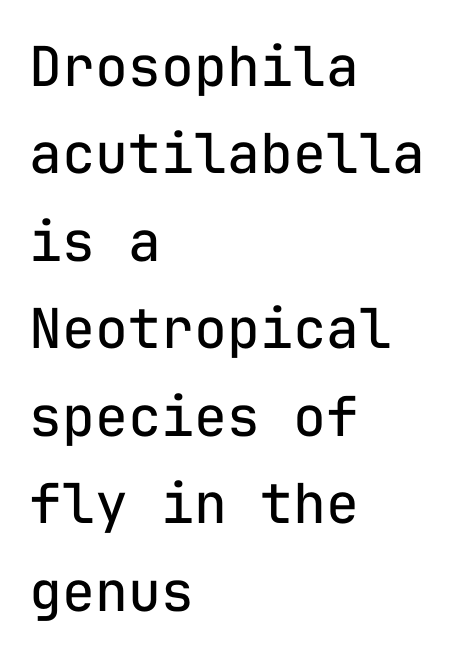
The image shows 55 px regular-weight sans-serif type, upright, monospaced; set left-aligned, normal line spacing (1.59x), normal letter spacing, not underlined; low stroke contrast and a medium x-height.
